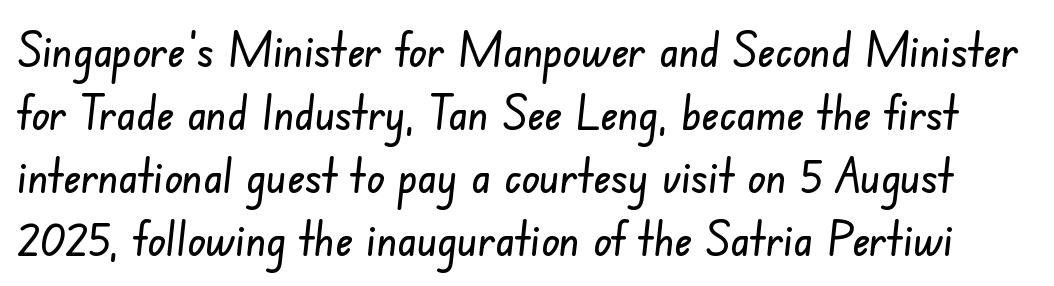
{"serif": "no", "width": "condensed", "stroke_contrast": "low", "x_height": "small", "monospaced": "no", "underline": "no", "line_spacing": "normal", "line_spacing_ratio": 1.31, "letter_spacing": "normal", "letter_spacing_em": 0.0, "glyph_px": 48}
